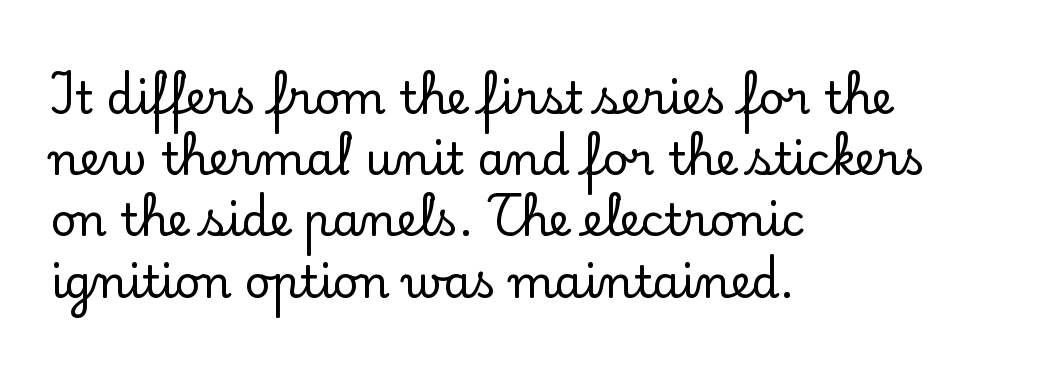
The designer left line spacing at the default. Quick note: underline off. Does the lettering tilt? It doesn't — this is upright. The text was rendered using a seriffed face with decorative stroke endings.
